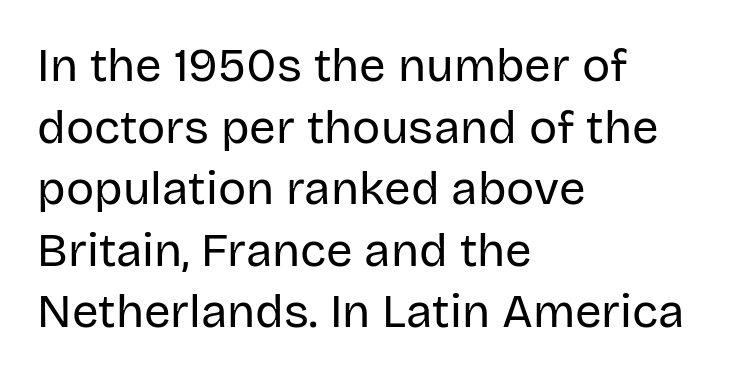
Is the letter spacing exaggerated? No — it looks like the ordinary default. A student would call this left alignment; a typographer would say flush left, rag right. The words here are not underlined. This sample uses a sans-serif face. Notice how the stems are strictly vertical — no italics here.
